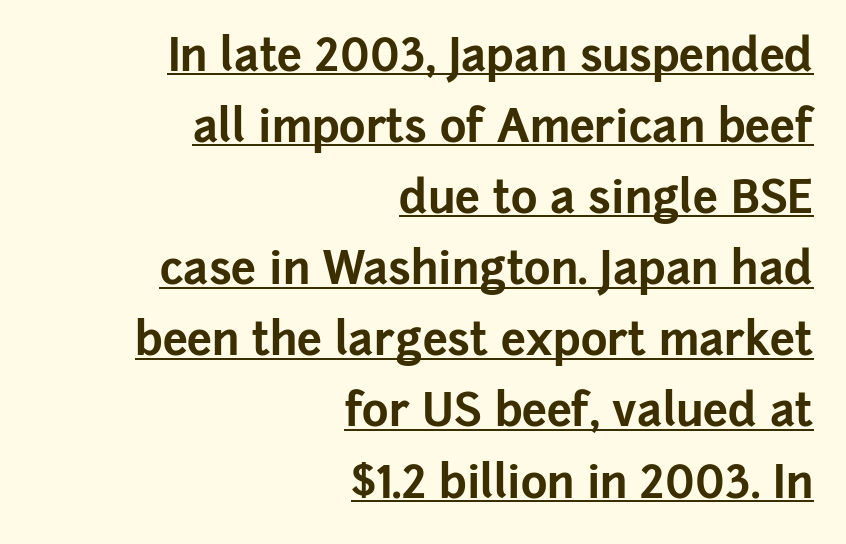
Q: Is the text bold? A: Yes.
Q: Is the text italic (slanted)? A: No, it is upright.
Q: Is the typeface a serif or a sans-serif typeface? A: Sans-serif.
Q: Is the text underlined? A: Yes.
Q: How is the paragraph aligned? A: Right-aligned.
Q: Is the spacing between letters normal or unusually wide? A: Normal.
Q: Is the spacing between lines tight, normal or loose? A: Normal.
Q: Width (condensed, normal, or wide)? A: Normal.
Q: Stroke contrast? A: Low.
Q: x-height? A: Medium.
Q: Monospaced? A: No.
